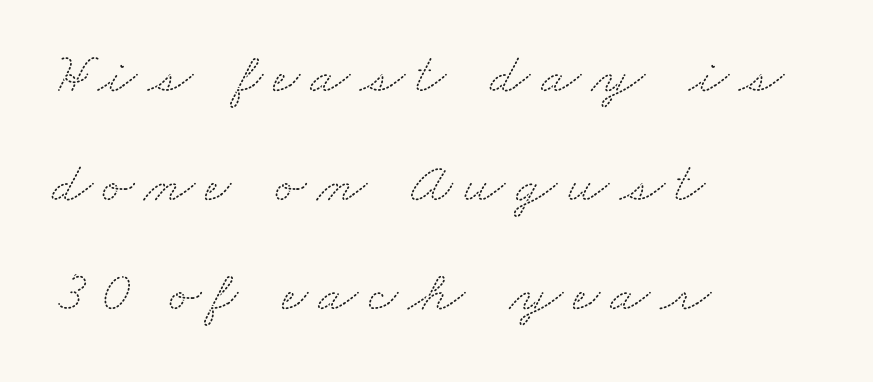
Note the varied advance widths — an 'i' is clearly narrower than an 'm'. Horizontal alignment here is leftward, the default for most running prose. The font family rendered here belongs to the serif group. Only glyphs here, with clear space below each row.
